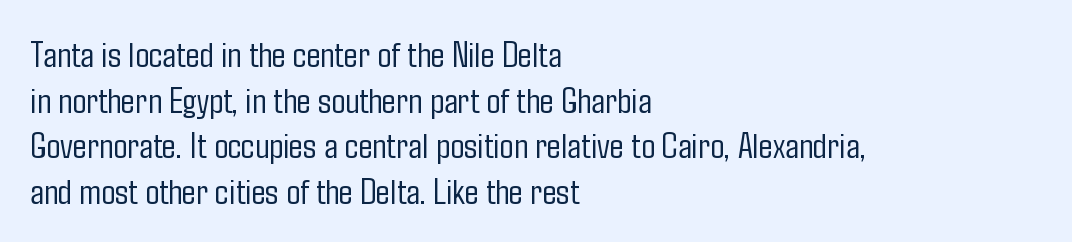
Q: Is the text bold? A: No.
Q: Is the text italic (slanted)? A: No, it is upright.
Q: Is the typeface a serif or a sans-serif typeface? A: Sans-serif.
Q: Is the text underlined? A: No.
Q: How is the paragraph aligned? A: Left-aligned.
Q: Is the spacing between letters normal or unusually wide? A: Normal.
Q: Width (condensed, normal, or wide)? A: Condensed.
Q: Stroke contrast? A: Low.
Q: x-height? A: Medium.
Q: Monospaced? A: No.
